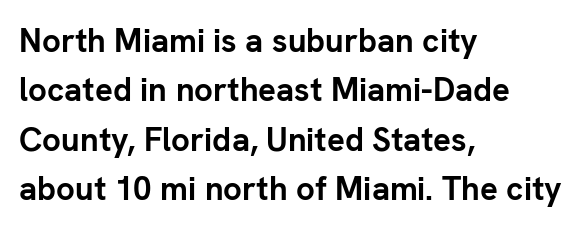
Q: Is the text bold? A: Yes.
Q: Is the text italic (slanted)? A: No, it is upright.
Q: Is the typeface a serif or a sans-serif typeface? A: Sans-serif.
Q: Is the text underlined? A: No.
Q: How is the paragraph aligned? A: Left-aligned.
Q: Is the spacing between letters normal or unusually wide? A: Normal.
Q: Is the spacing between lines tight, normal or loose? A: Normal.
Q: Width (condensed, normal, or wide)? A: Normal.
Q: Stroke contrast? A: Low.
Q: x-height? A: Medium.
Q: Monospaced? A: No.
